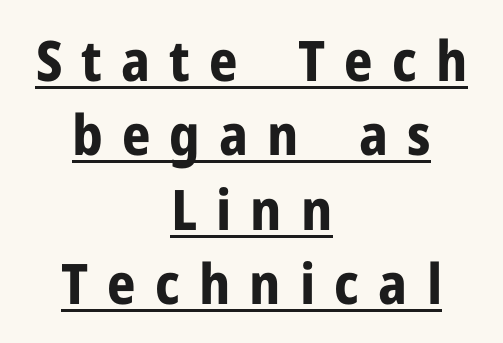
A sans-serif font was chosen for this passage. The compositor balanced each line on the midline. Successive baselines arrive at the customary interval. The glyphs have the mass of a bold cut. The lettering is marked with a stroke running underneath it. If you drew a line through each stem, it would be perfectly vertical.
